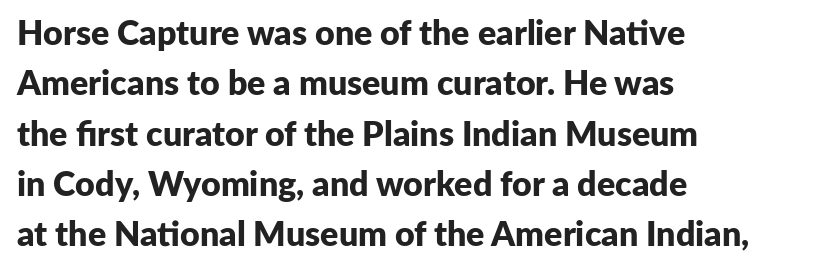
The image shows 34 px bold sans-serif type, upright; set left-aligned, normal line spacing (1.48x), normal letter spacing, not underlined; low stroke contrast and a medium x-height.
